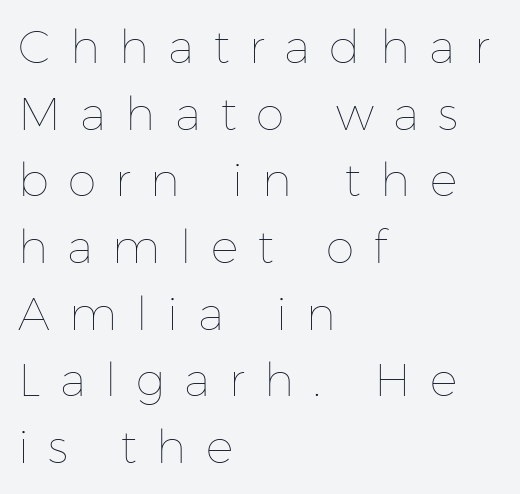
Q: Is the text bold? A: No.
Q: Is the text italic (slanted)? A: No, it is upright.
Q: Is the text underlined? A: No.
Q: How is the paragraph aligned? A: Left-aligned.
Q: Is the spacing between letters normal or unusually wide? A: Unusually wide.
Q: Is the spacing between lines tight, normal or loose? A: Normal.
Q: Width (condensed, normal, or wide)? A: Normal.
Q: Stroke contrast? A: Low.
Q: x-height? A: Medium.
Q: Monospaced? A: No.
